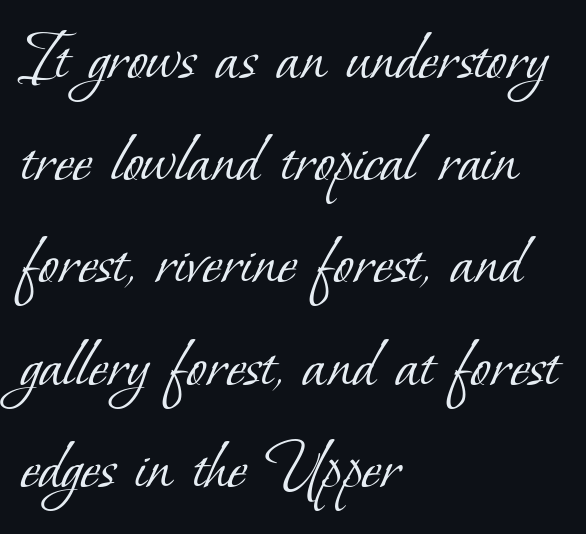
{"serif": "yes", "bold": "no", "weight": "light", "width": "normal", "stroke_contrast": "low", "x_height": "small", "monospaced": "no", "underline": "no", "align": "left", "line_spacing": "normal", "line_spacing_ratio": 1.4, "letter_spacing": "normal", "letter_spacing_em": 0.0, "glyph_px": 73}
